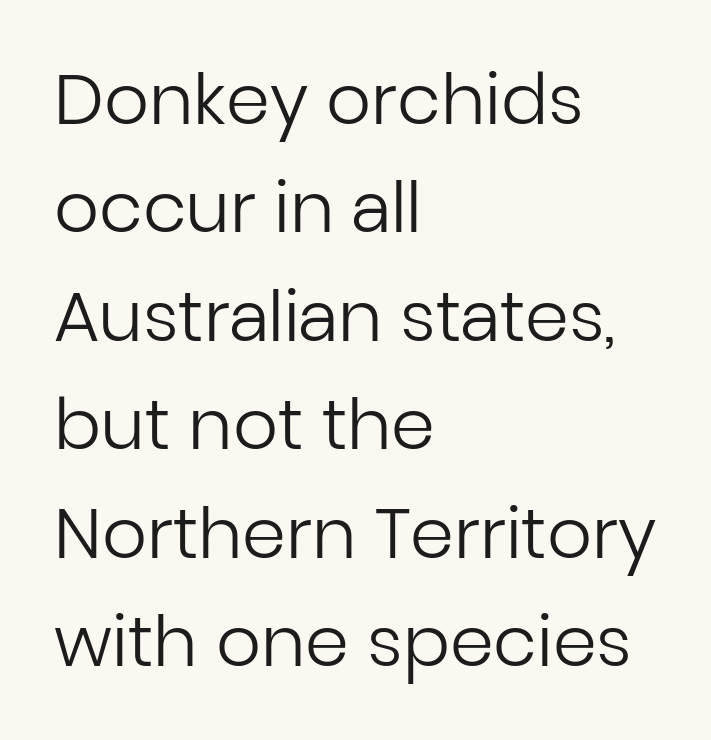
Q: Is the text bold? A: No.
Q: Is the text italic (slanted)? A: No, it is upright.
Q: Is the typeface a serif or a sans-serif typeface? A: Sans-serif.
Q: Is the text underlined? A: No.
Q: How is the paragraph aligned? A: Left-aligned.
Q: Is the spacing between letters normal or unusually wide? A: Normal.
Q: Is the spacing between lines tight, normal or loose? A: Normal.
Q: Width (condensed, normal, or wide)? A: Normal.
Q: Stroke contrast? A: Low.
Q: x-height? A: Medium.
Q: Monospaced? A: No.
